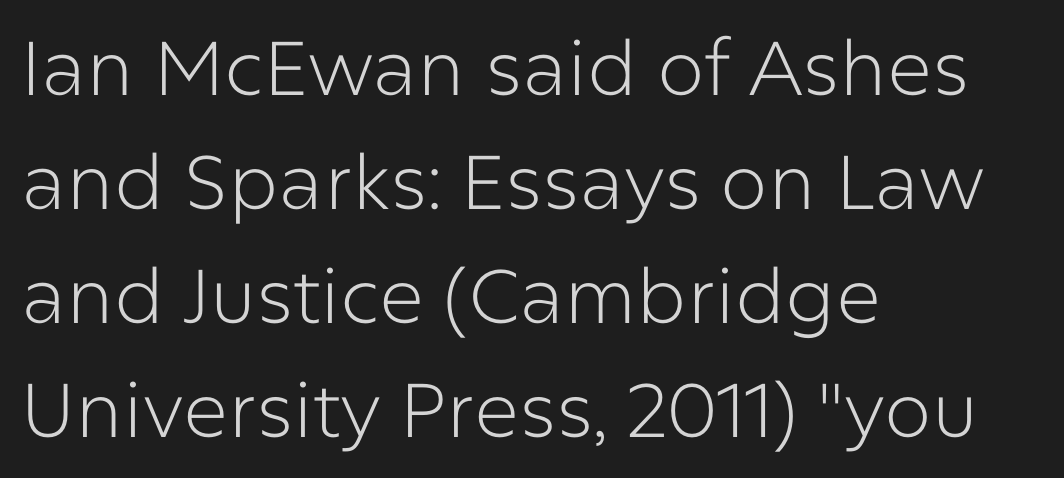
Weight: in the light-to-regular range. A typesetter would call this proportional, since set widths differ per character. Honestly, there is no underline to notice here at all. Caption: standard tracking, unaltered. This sample is left-justified, so line endings fall wherever the words run out. Serif or sans? Sans — the stroke terminals are bare.
